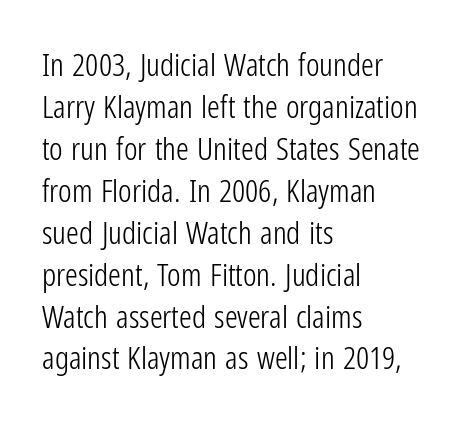
The image shows 32 px light, condensed sans-serif type, upright; set left-aligned, normal line spacing (1.31x), normal letter spacing, not underlined; low stroke contrast and a medium x-height.
